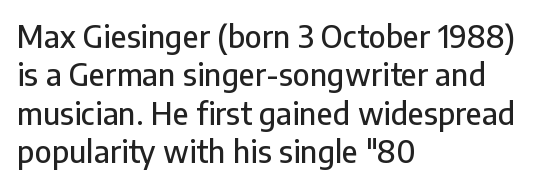
{"serif": "no", "italic": "no", "width": "normal", "stroke_contrast": "low", "x_height": "medium", "monospaced": "no", "underline": "no", "align": "left", "line_spacing": "normal", "line_spacing_ratio": 1.28, "letter_spacing": "normal", "letter_spacing_em": 0.0, "glyph_px": 30}
